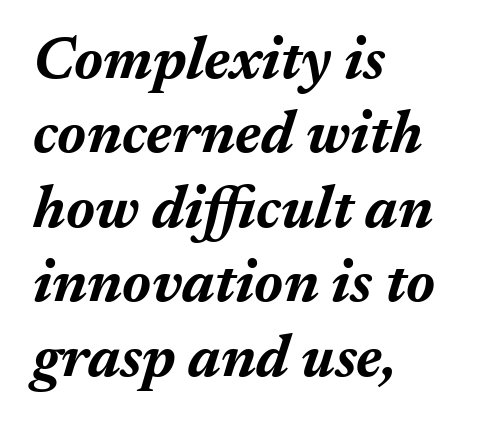
Weight check: bold — yes, fully. If you drew a line through each stem, it would be angled. Words appear dense and cohesive because spacing is normal. Just letters on the line, the space beneath them empty.
